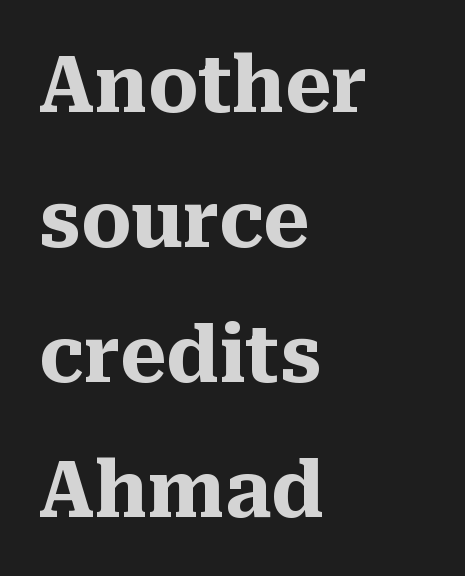
{"serif": "yes", "italic": "no", "bold": "yes", "weight": "heavy", "width": "normal", "stroke_contrast": "medium", "x_height": "medium", "monospaced": "no", "underline": "no", "align": "left", "line_spacing_ratio": 1.73, "letter_spacing": "normal", "letter_spacing_em": 0.0, "glyph_px": 78}
